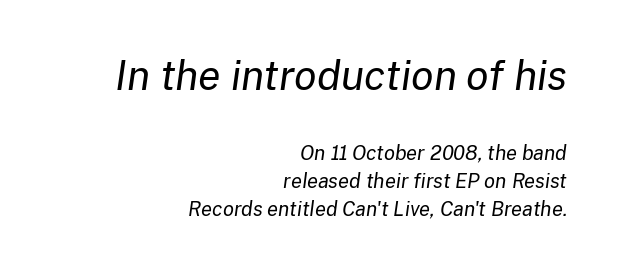
The image shows 41 px regular-weight type, italic (leaning right); set right-aligned, normal line spacing (1.4x), normal letter spacing, not underlined; the first (top) block is 2.05x larger; low stroke contrast and a medium x-height.
